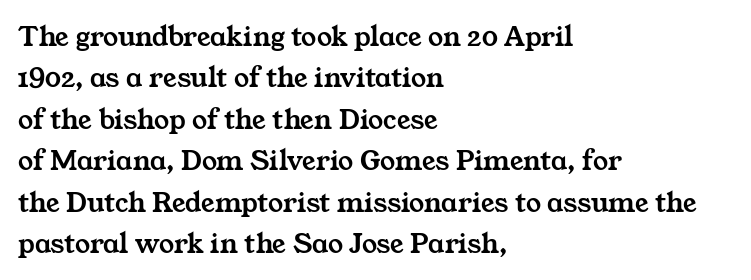
The line texture is even and compact thanks to regular tracking. Note the varied advance widths — an 'i' is clearly narrower than an 'm'. Line starts are locked; line ends wander. Honestly, the row spacing looks completely unremarkable. The glyphs in this specimen are seriffed.
